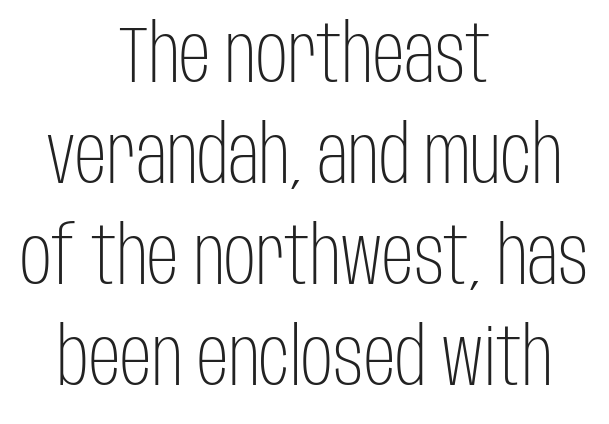
{"serif": "no", "italic": "no", "bold": "no", "weight": "light", "width": "condensed", "stroke_contrast": "low", "x_height": "large", "monospaced": "no", "underline": "no", "align": "center", "line_spacing": "normal", "line_spacing_ratio": 1.28, "letter_spacing": "normal", "letter_spacing_em": 0.0, "glyph_px": 79}
